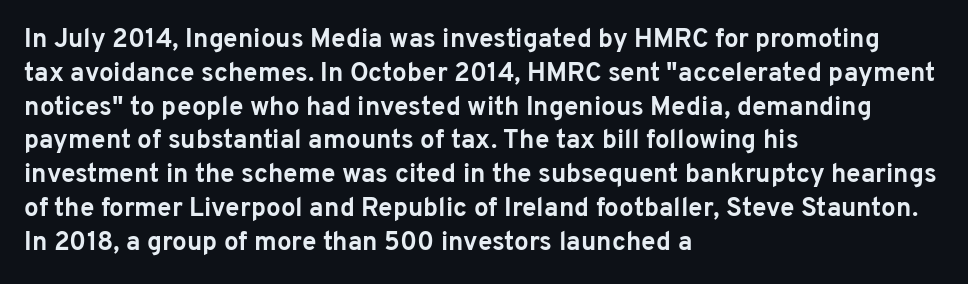
The image shows 26 px bold type, upright; set left-aligned, normal line spacing (1.3x), normal letter spacing, not underlined.
